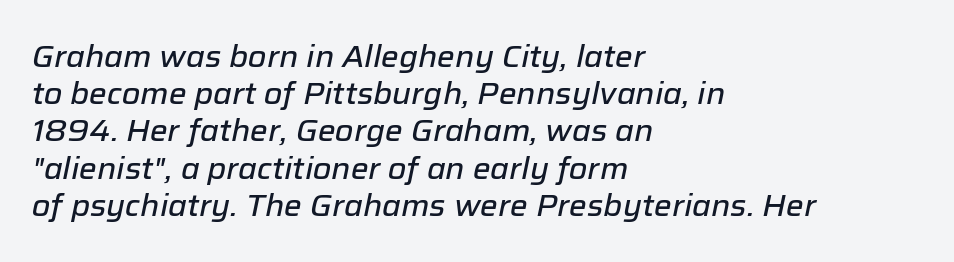
{"italic": "yes", "lean": "right", "slant_degrees": 12, "width": "normal", "stroke_contrast": "low", "x_height": "medium", "monospaced": "no", "underline": "no", "align": "left", "line_spacing_ratio": 1.24, "letter_spacing": "normal", "letter_spacing_em": 0.0, "glyph_px": 30}
